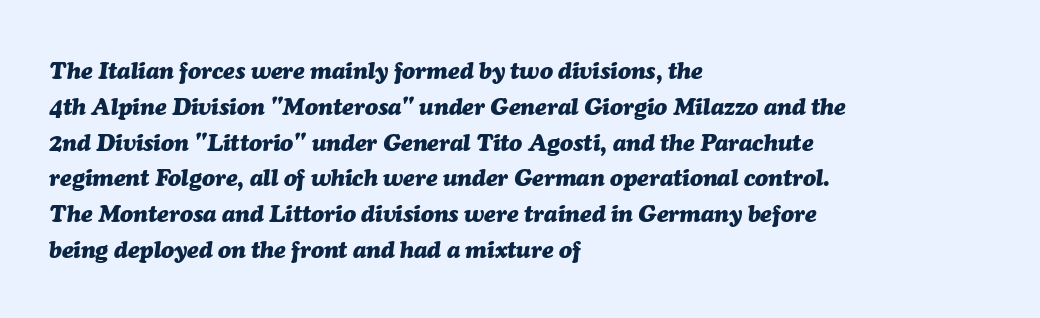
{"italic": "yes", "lean": "right", "slant_degrees": 7, "bold": "yes", "underline": "no", "align": "left", "line_spacing": "normal", "line_spacing_ratio": 1.49, "letter_spacing": "normal", "letter_spacing_em": 0.0, "glyph_px": 24}
